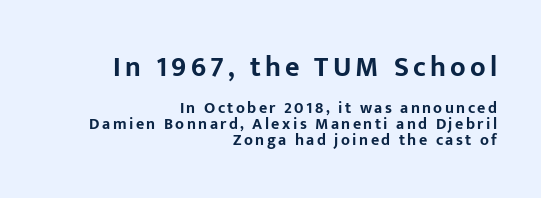
Q: Is the text bold? A: Yes.
Q: Is the text italic (slanted)? A: No, it is upright.
Q: Is the typeface a serif or a sans-serif typeface? A: Sans-serif.
Q: Is the text underlined? A: No.
Q: How is the paragraph aligned? A: Right-aligned.
Q: Is the spacing between lines tight, normal or loose? A: Tight.
Q: Which block of text is set in a larger size, the first (top) or the second (bottom)? A: The first (top) one.
Q: Width (condensed, normal, or wide)? A: Normal.
Q: Stroke contrast? A: Low.
Q: x-height? A: Medium.
Q: Monospaced? A: No.
